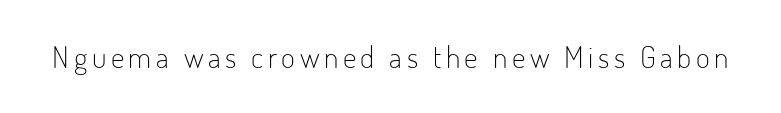
Q: Is the text bold? A: No.
Q: Is the text italic (slanted)? A: No, it is upright.
Q: Is the typeface a serif or a sans-serif typeface? A: Sans-serif.
Q: Is the text underlined? A: No.
Q: Width (condensed, normal, or wide)? A: Condensed.
Q: Stroke contrast? A: Low.
Q: x-height? A: Small.
Q: Monospaced? A: No.
